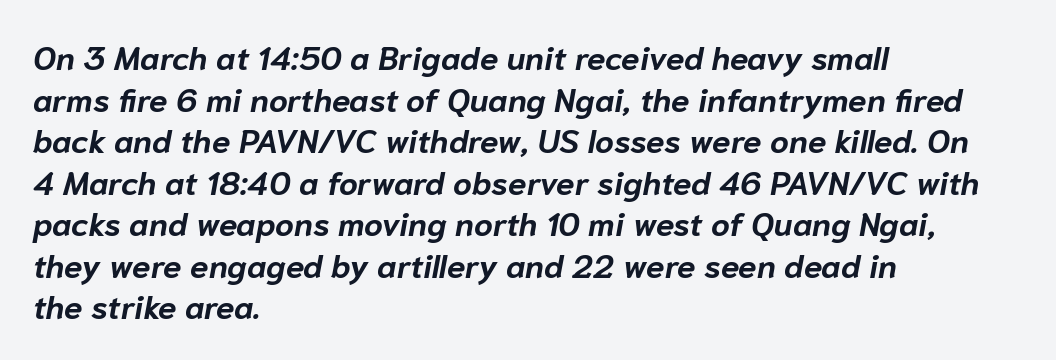
{"italic": "yes", "lean": "right", "slant_degrees": 10, "bold": "yes", "weight": "bold", "width": "normal", "stroke_contrast": "low", "x_height": "medium", "monospaced": "no", "underline": "no", "align": "left", "line_spacing": "normal", "line_spacing_ratio": 1.26, "letter_spacing": "normal", "letter_spacing_em": 0.0, "glyph_px": 33}
